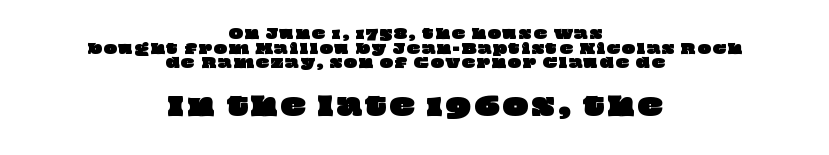
Bigger letters appear in the bottom chunk; the top chunk is reduced. Both edges are ragged and mirror each other, which tells us the setting is centered. The designer dialed line spacing down below the default. Check under the words: just untouched page.
